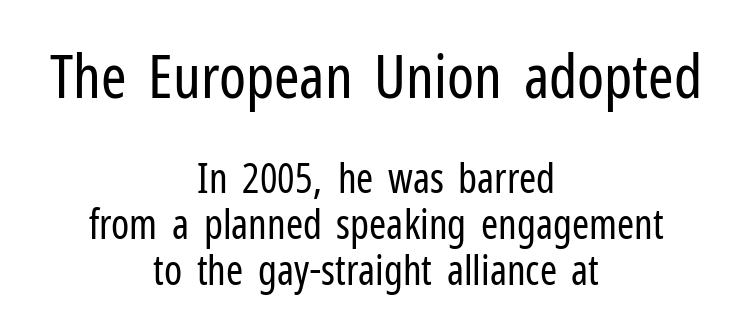
Q: Is the text bold? A: No.
Q: Is the text italic (slanted)? A: No, it is upright.
Q: Is the typeface a serif or a sans-serif typeface? A: Sans-serif.
Q: Is the text underlined? A: No.
Q: How is the paragraph aligned? A: Centered.
Q: Is the spacing between letters normal or unusually wide? A: Normal.
Q: Is the spacing between lines tight, normal or loose? A: Tight.
Q: Which block of text is set in a larger size, the first (top) or the second (bottom)? A: The first (top) one.
Q: Width (condensed, normal, or wide)? A: Condensed.
Q: Stroke contrast? A: Low.
Q: x-height? A: Medium.
Q: Monospaced? A: No.
